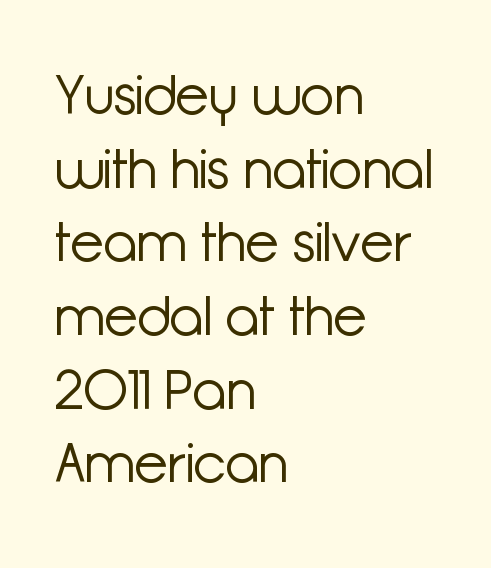
Q: Is the text bold? A: No.
Q: Is the text italic (slanted)? A: No, it is upright.
Q: Is the typeface a serif or a sans-serif typeface? A: Sans-serif.
Q: Is the text underlined? A: No.
Q: How is the paragraph aligned? A: Left-aligned.
Q: Is the spacing between letters normal or unusually wide? A: Normal.
Q: Is the spacing between lines tight, normal or loose? A: Normal.
Q: Width (condensed, normal, or wide)? A: Normal.
Q: Stroke contrast? A: Low.
Q: x-height? A: Medium.
Q: Monospaced? A: No.
